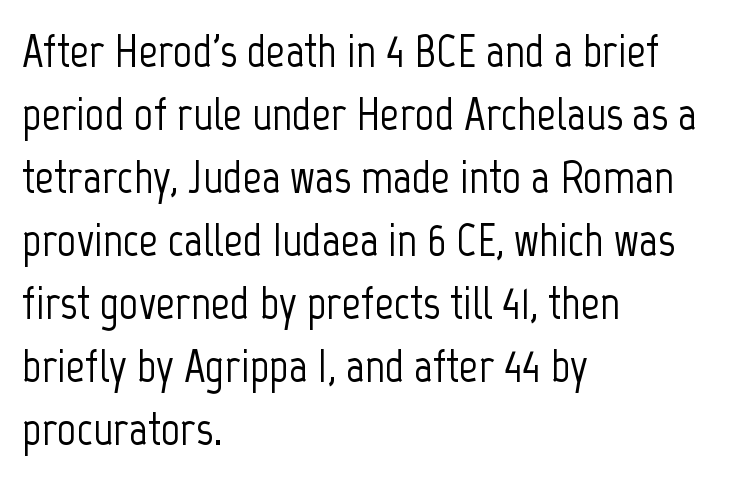
The image shows 47 px condensed sans-serif type, upright; set left-aligned, normal line spacing (1.34x), normal letter spacing, not underlined; low stroke contrast and a medium x-height.
